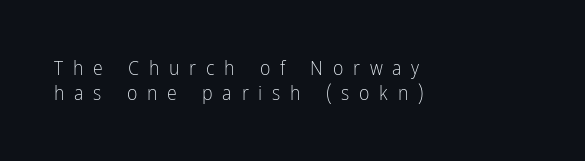
The image shows 20 px text type, upright; set left-aligned, line spacing 1.23x, unusually wide letter spacing (+0.49 em), not underlined.
